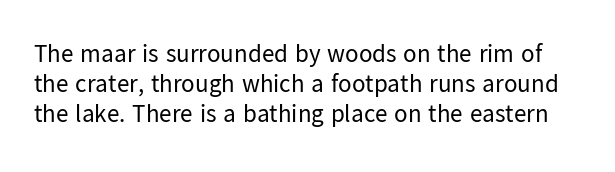
{"italic": "no", "bold": "no", "underline": "no", "line_spacing_ratio": 1.2, "letter_spacing": "normal", "letter_spacing_em": 0.0, "glyph_px": 25}
